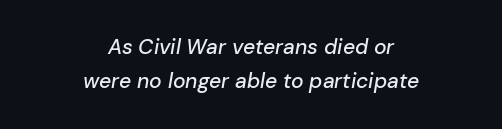
Q: Is the text italic (slanted)? A: Yes, it leans right by about 10 degrees.
Q: Is the text underlined? A: No.
Q: How is the paragraph aligned? A: Centered.
Q: Is the spacing between letters normal or unusually wide? A: Normal.
Q: Is the spacing between lines tight, normal or loose? A: Normal.
